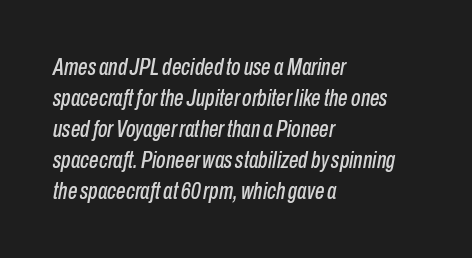
{"italic": "yes", "lean": "right", "slant_degrees": 10, "underline": "no", "align": "left", "line_spacing": "normal", "line_spacing_ratio": 1.29, "letter_spacing": "normal", "letter_spacing_em": 0.0, "glyph_px": 24}
